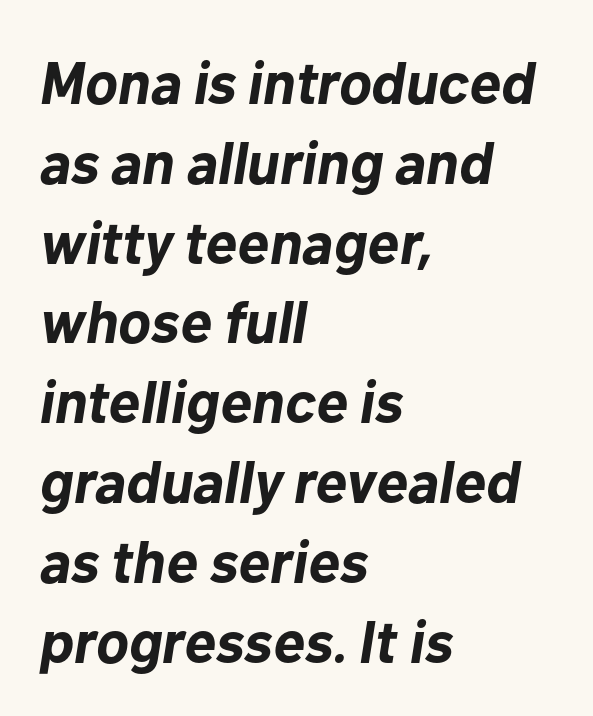
{"italic": "yes", "lean": "right", "slant_degrees": 10, "bold": "yes", "weight": "bold", "width": "normal", "stroke_contrast": "low", "x_height": "medium", "monospaced": "no", "underline": "no", "align": "left", "line_spacing": "normal", "line_spacing_ratio": 1.33, "letter_spacing": "normal", "letter_spacing_em": 0.0, "glyph_px": 60}
